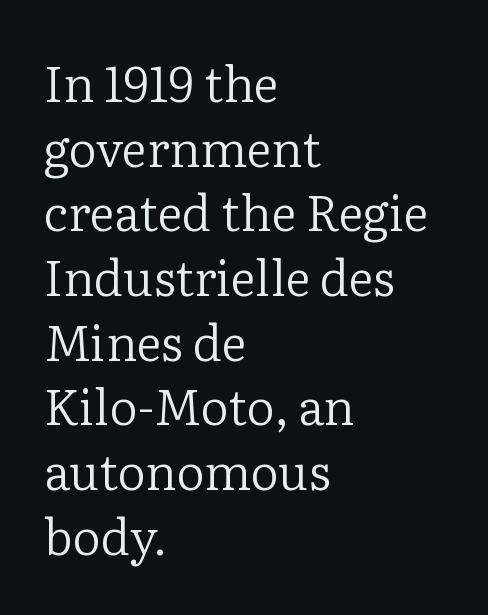
The image shows 49 px regular-weight serif type, upright; set left-aligned, normal line spacing (1.32x), normal letter spacing, not underlined; low stroke contrast and a medium x-height.
